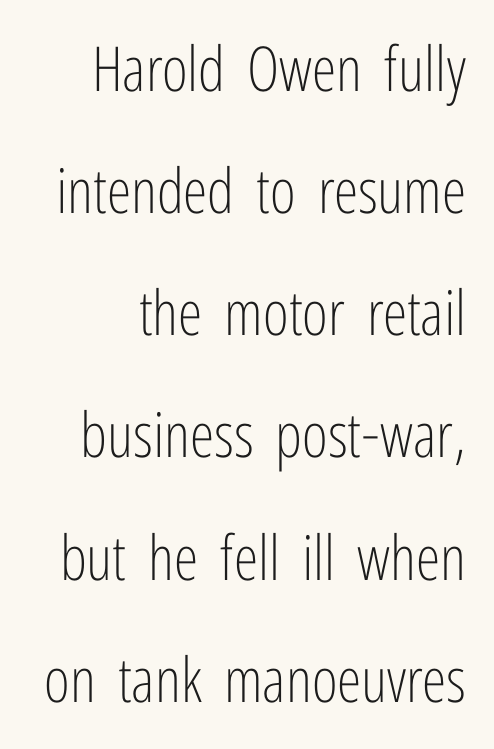
Q: Is the text bold? A: No.
Q: Is the text italic (slanted)? A: No, it is upright.
Q: Is the typeface a serif or a sans-serif typeface? A: Sans-serif.
Q: Is the text underlined? A: No.
Q: Is the spacing between letters normal or unusually wide? A: Normal.
Q: Is the spacing between lines tight, normal or loose? A: Loose.
Q: Width (condensed, normal, or wide)? A: Condensed.
Q: Stroke contrast? A: Low.
Q: x-height? A: Medium.
Q: Monospaced? A: No.
